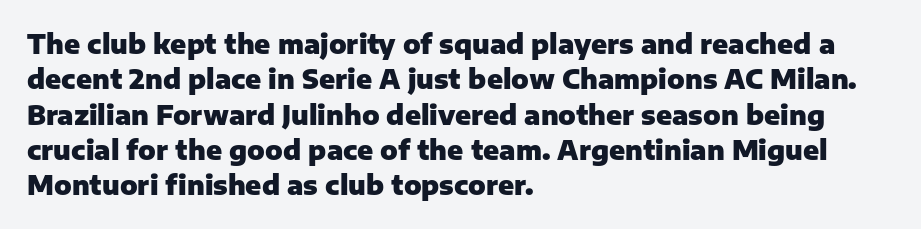
Q: Is the text bold? A: Yes.
Q: Is the text italic (slanted)? A: No, it is upright.
Q: Is the text underlined? A: No.
Q: How is the paragraph aligned? A: Left-aligned.
Q: Is the spacing between letters normal or unusually wide? A: Normal.
Q: Is the spacing between lines tight, normal or loose? A: Normal.
